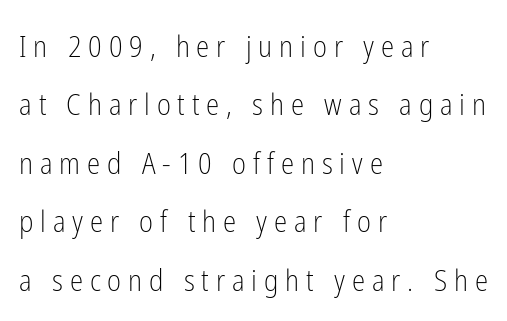
The image shows 30 px light, condensed sans-serif type, upright; set left-aligned, loose line spacing (1.95x), unusually wide letter spacing (+0.23 em), not underlined; low stroke contrast and a medium x-height.
